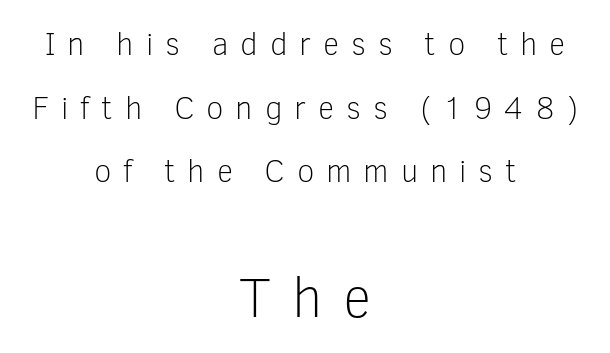
The image shows 56 px light sans-serif type, upright; set centered, loose line spacing (1.99x), unusually wide letter spacing (+0.37 em), not underlined; the second (bottom) block is 1.75x larger; low stroke contrast and a medium x-height.
